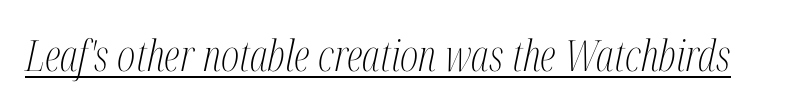
Small tapered or slab feet sit at the stroke ends, so this counts as serif. Looking at the ascenders, they clearly lean. The font sits on the lighter half of the weight spectrum, regular included. The letters sit at their default tracking, neither squeezed nor spread. This is underlined copy, the kind a proofreader might mark for attention. Do the characters align in a grid? No, the font is proportional.
